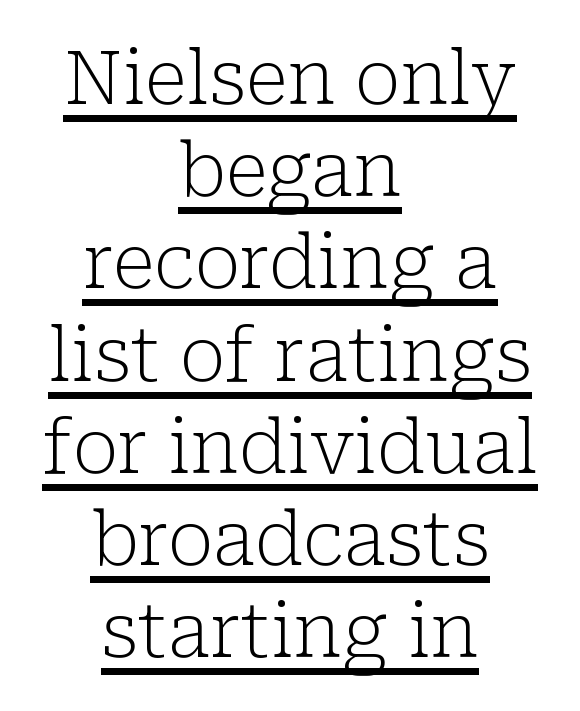
The image shows 75 px light serif type, upright; set centered, line spacing 1.23x, normal letter spacing, underlined; low stroke contrast and a medium x-height.
